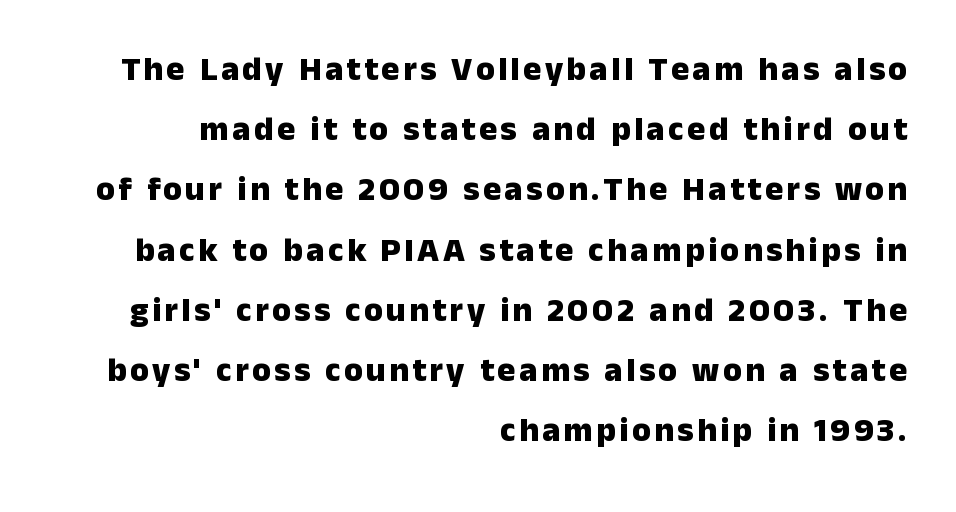
{"serif": "no", "italic": "no", "bold": "yes", "weight": "heavy", "width": "normal", "stroke_contrast": "low", "x_height": "medium", "monospaced": "no", "underline": "no", "align": "right", "line_spacing_ratio": 1.77, "glyph_px": 34}
